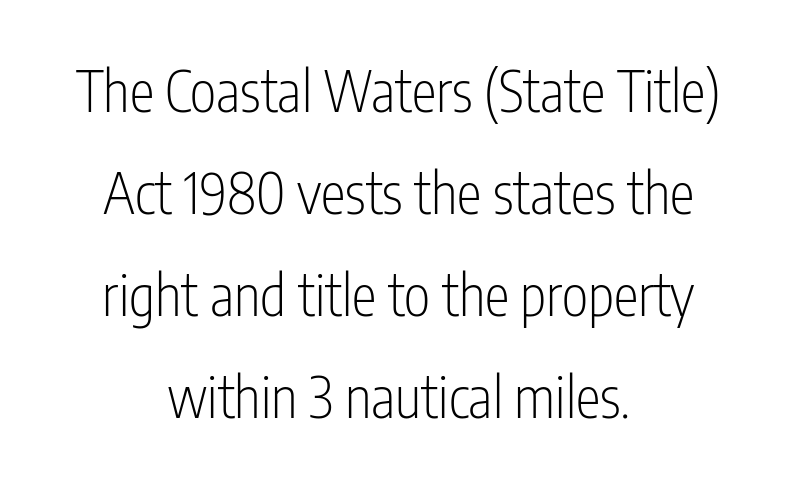
Plain, unruled lines of type. The font's upright variant was chosen for this text. Where is the straight margin? There isn't one; the lines are centered. On a weight scale, this lands at 450 or below. Looks like regular typesetting: each glyph gets only the width it needs.
